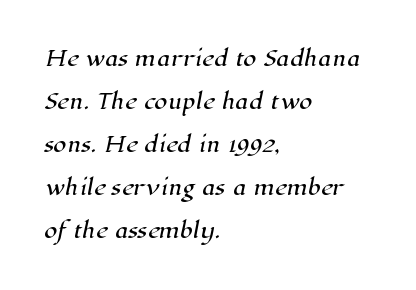
Q: Is the text underlined? A: No.
Q: How is the paragraph aligned? A: Left-aligned.
Q: Is the spacing between letters normal or unusually wide? A: Normal.
Q: Is the spacing between lines tight, normal or loose? A: Loose.
